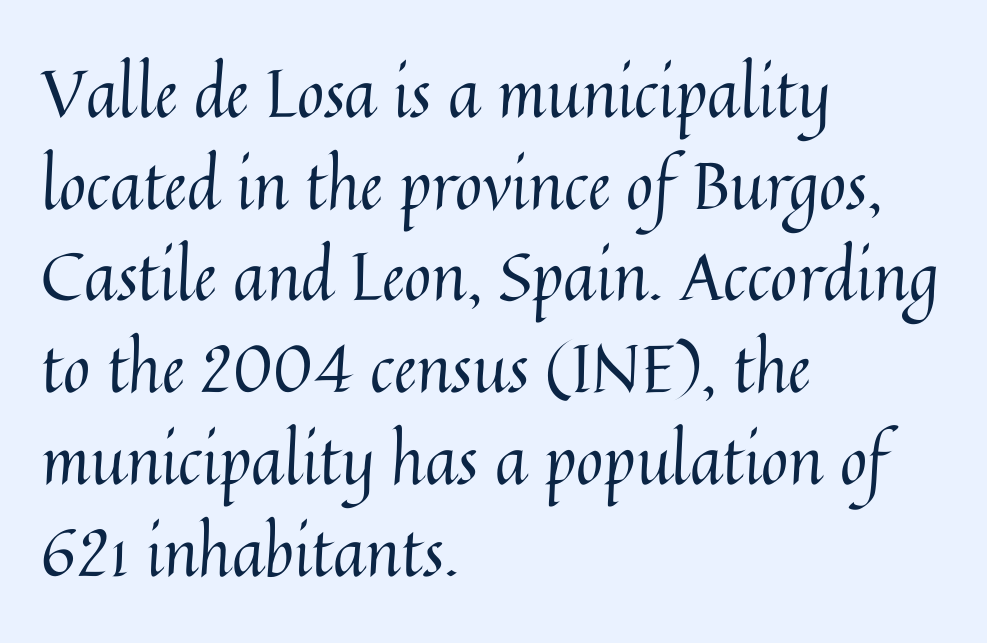
{"bold": "no", "weight": "regular", "width": "normal", "stroke_contrast": "medium", "x_height": "medium", "monospaced": "no", "underline": "no", "align": "left", "line_spacing": "normal", "line_spacing_ratio": 1.39, "letter_spacing": "normal", "letter_spacing_em": 0.0, "glyph_px": 66}
